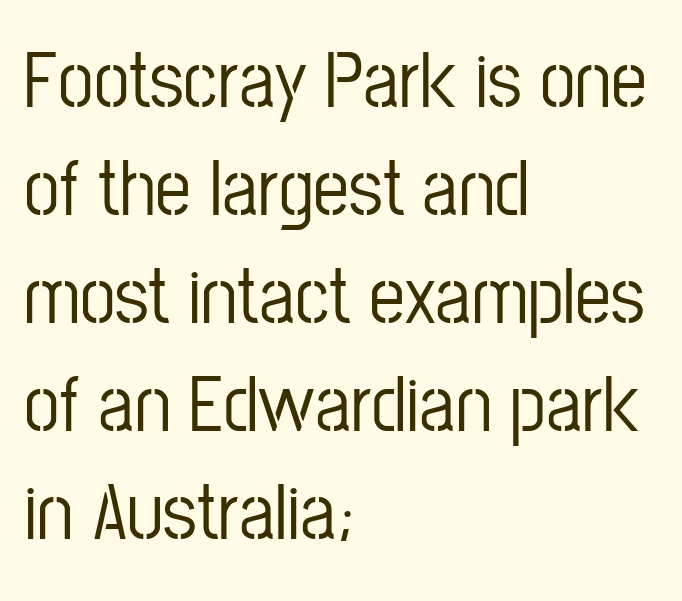
The image shows 80 px condensed sans-serif type, upright; set left-aligned, normal line spacing (1.35x), normal letter spacing, not underlined; low stroke contrast and a medium x-height.
